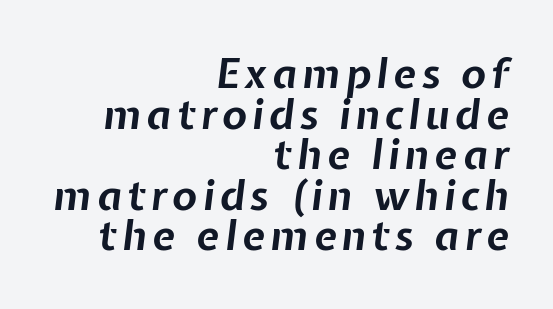
Q: Is the text bold? A: Yes.
Q: Is the text italic (slanted)? A: Yes, it leans right by about 7 degrees.
Q: Is the text underlined? A: No.
Q: How is the paragraph aligned? A: Right-aligned.
Q: Is the spacing between lines tight, normal or loose? A: Tight.
Q: Width (condensed, normal, or wide)? A: Normal.
Q: Stroke contrast? A: Low.
Q: x-height? A: Medium.
Q: Monospaced? A: No.
